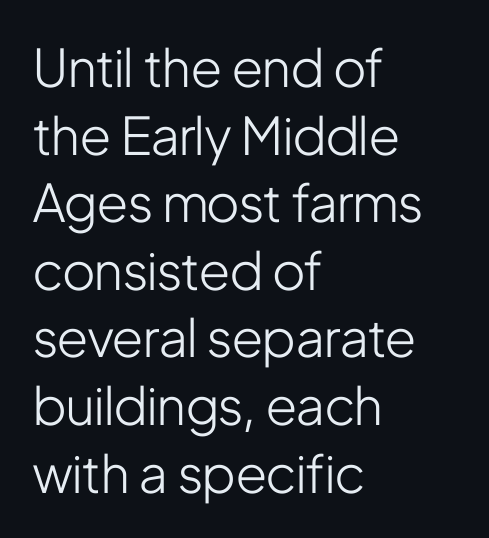
{"serif": "no", "italic": "no", "bold": "no", "weight": "light", "width": "condensed", "stroke_contrast": "low", "x_height": "medium", "monospaced": "no", "underline": "no", "align": "left", "line_spacing": "normal", "line_spacing_ratio": 1.3, "letter_spacing": "normal", "letter_spacing_em": 0.0, "glyph_px": 52}
